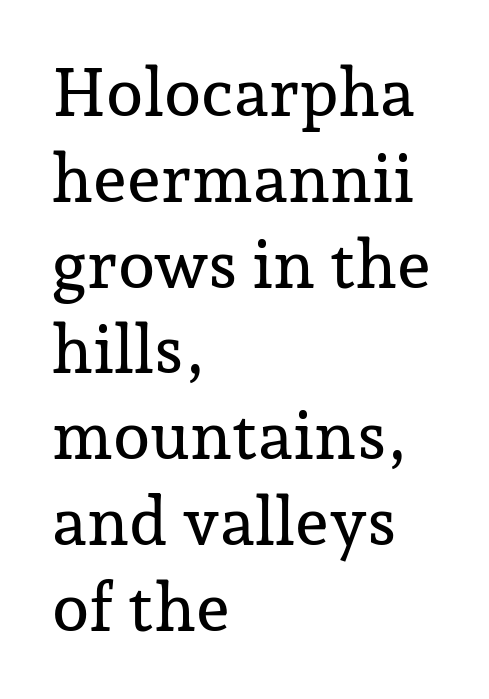
The image shows 67 px serif type, upright; set left-aligned, normal line spacing (1.28x), normal letter spacing, not underlined; low stroke contrast and a medium x-height.
